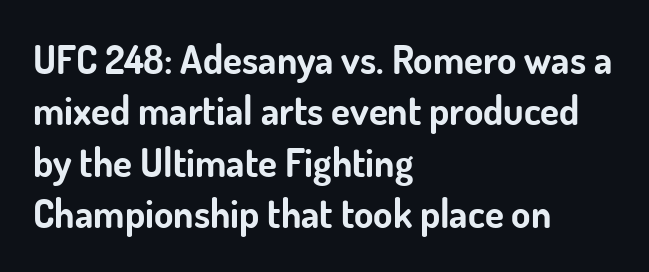
Q: Is the text bold? A: Yes.
Q: Is the text italic (slanted)? A: No, it is upright.
Q: Is the typeface a serif or a sans-serif typeface? A: Sans-serif.
Q: Is the text underlined? A: No.
Q: How is the paragraph aligned? A: Left-aligned.
Q: Is the spacing between letters normal or unusually wide? A: Normal.
Q: Is the spacing between lines tight, normal or loose? A: Normal.
Q: Width (condensed, normal, or wide)? A: Normal.
Q: Stroke contrast? A: Low.
Q: x-height? A: Small.
Q: Monospaced? A: No.
